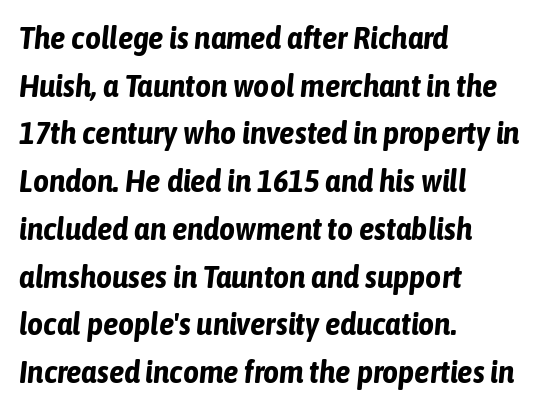
{"italic": "yes", "lean": "right", "slant_degrees": 6, "bold": "yes", "weight": "bold", "width": "condensed", "stroke_contrast": "low", "x_height": "medium", "monospaced": "no", "underline": "no", "align": "left", "line_spacing": "normal", "line_spacing_ratio": 1.54, "letter_spacing": "normal", "letter_spacing_em": 0.0, "glyph_px": 31}
